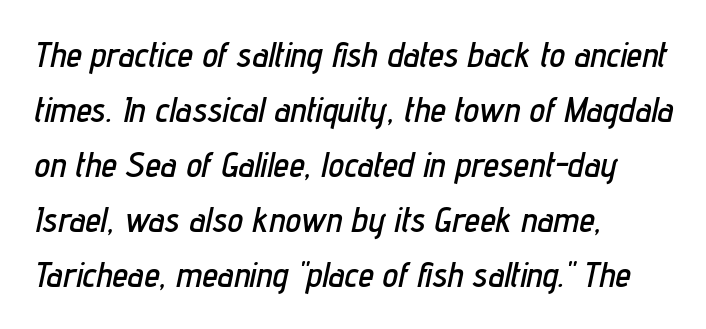
Q: Is the text italic (slanted)? A: Yes, it leans right by about 12 degrees.
Q: Is the text underlined? A: No.
Q: How is the paragraph aligned? A: Left-aligned.
Q: Is the spacing between letters normal or unusually wide? A: Normal.
Q: Is the spacing between lines tight, normal or loose? A: Normal.
Q: Width (condensed, normal, or wide)? A: Condensed.
Q: Stroke contrast? A: Low.
Q: x-height? A: Medium.
Q: Monospaced? A: No.
